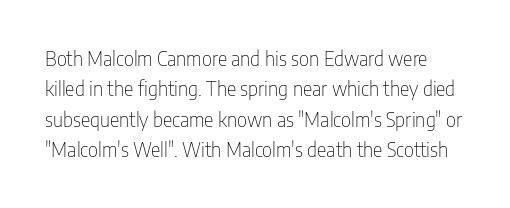
The image shows 20 px text type, upright; set normal line spacing (1.52x), normal letter spacing, not underlined.
